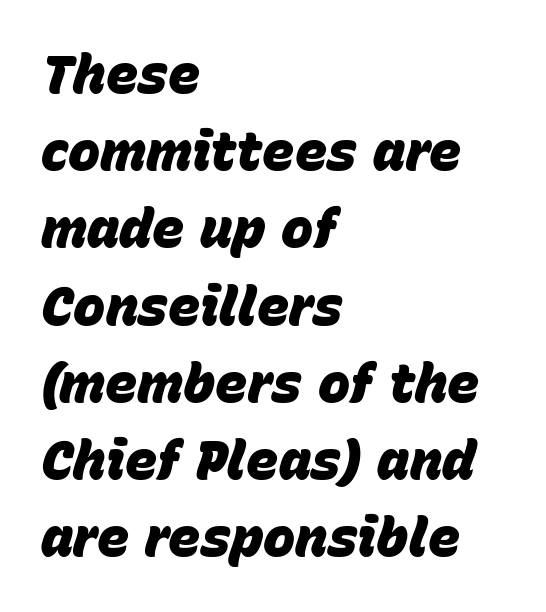
The image shows 54 px heavy type, italic (leaning right); set left-aligned, normal line spacing (1.43x), normal letter spacing, not underlined; low stroke contrast and a large x-height.
